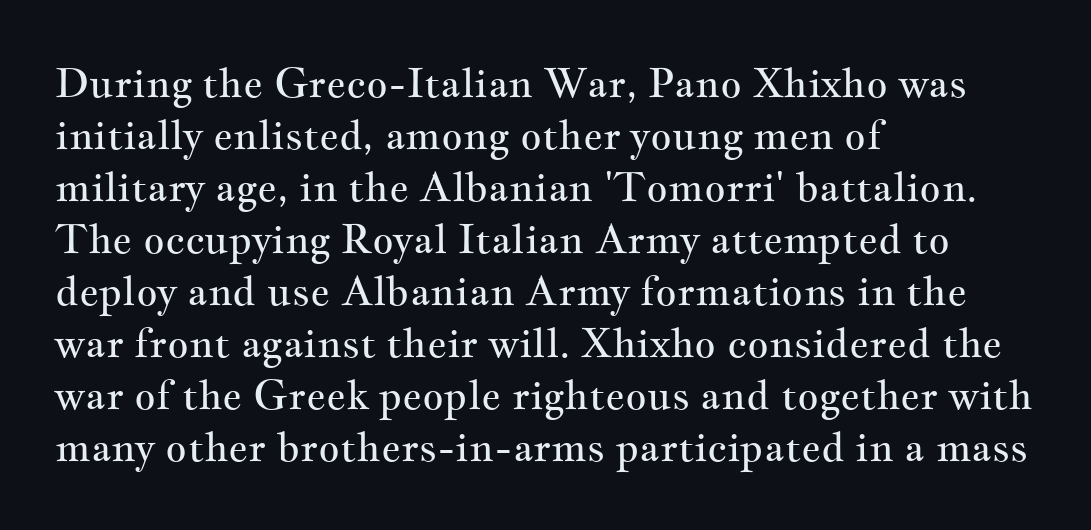
Q: Is the text bold? A: No.
Q: Is the text italic (slanted)? A: No, it is upright.
Q: Is the typeface a serif or a sans-serif typeface? A: Serif.
Q: Is the text underlined? A: No.
Q: How is the paragraph aligned? A: Left-aligned.
Q: Is the spacing between letters normal or unusually wide? A: Normal.
Q: Is the spacing between lines tight, normal or loose? A: Normal.
Q: Width (condensed, normal, or wide)? A: Wide.
Q: Stroke contrast? A: Medium.
Q: x-height? A: Small.
Q: Monospaced? A: No.
